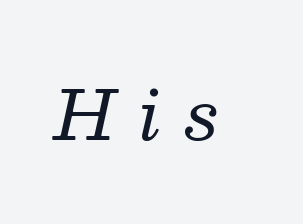
Are there feet on the stems? There are — it's a serif. Proportional: the letters do not fall into vertical columns. Decoration check: the copy has no underline. Slant detected: the letters are inclined.
